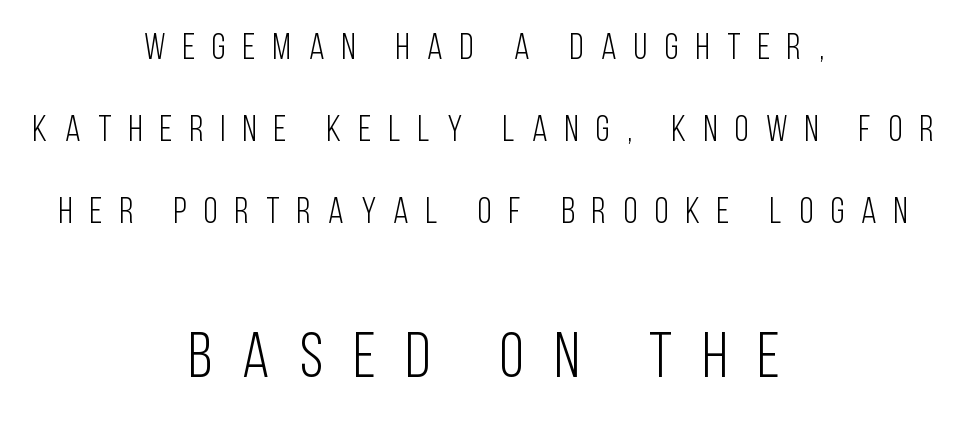
Q: Is the text bold? A: No.
Q: Is the text italic (slanted)? A: No, it is upright.
Q: Is the typeface a serif or a sans-serif typeface? A: Sans-serif.
Q: Is the text underlined? A: No.
Q: How is the paragraph aligned? A: Centered.
Q: Is the spacing between letters normal or unusually wide? A: Unusually wide.
Q: Is the spacing between lines tight, normal or loose? A: Loose.
Q: Which block of text is set in a larger size, the first (top) or the second (bottom)? A: The second (bottom) one.
Q: Width (condensed, normal, or wide)? A: Condensed.
Q: Stroke contrast? A: Low.
Q: x-height? A: Large.
Q: Monospaced? A: No.
